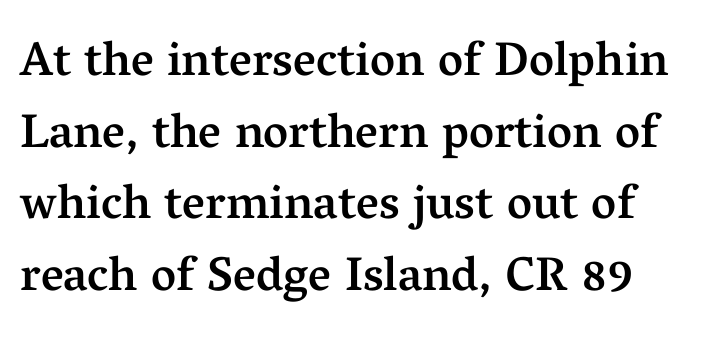
{"serif": "yes", "italic": "no", "bold": "semi", "weight": "semibold", "width": "normal", "stroke_contrast": "medium", "x_height": "medium", "monospaced": "no", "underline": "no", "line_spacing": "normal", "line_spacing_ratio": 1.49, "letter_spacing": "normal", "letter_spacing_em": 0.0, "glyph_px": 48}
